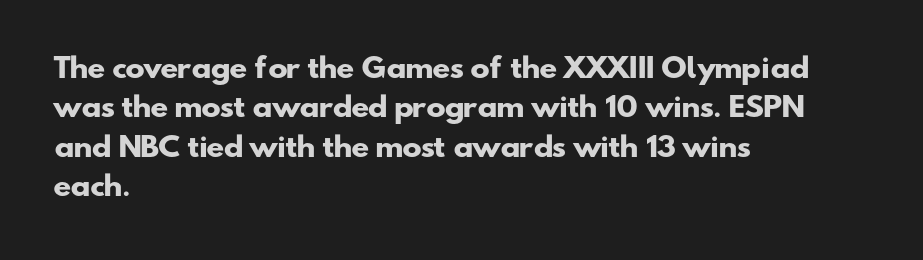
Q: Is the text bold? A: Yes.
Q: Is the text underlined? A: No.
Q: How is the paragraph aligned? A: Left-aligned.
Q: Is the spacing between letters normal or unusually wide? A: Normal.
Q: Is the spacing between lines tight, normal or loose? A: Normal.
